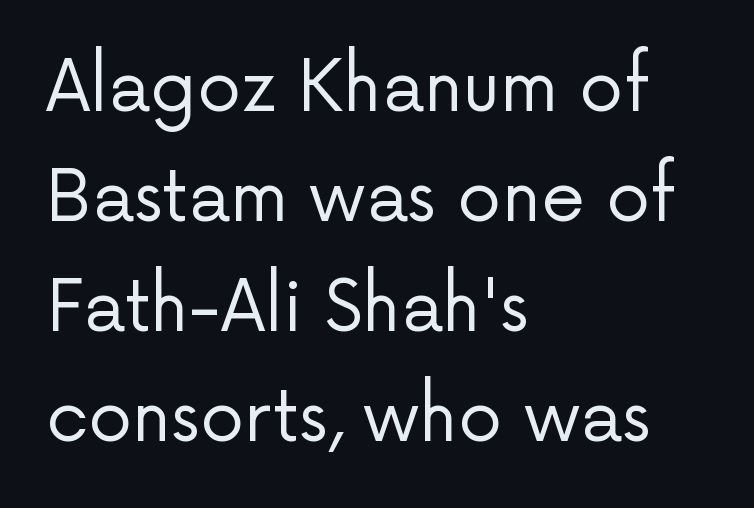
Q: Is the text bold? A: No.
Q: Is the text italic (slanted)? A: No, it is upright.
Q: Is the typeface a serif or a sans-serif typeface? A: Sans-serif.
Q: Is the text underlined? A: No.
Q: How is the paragraph aligned? A: Left-aligned.
Q: Is the spacing between letters normal or unusually wide? A: Normal.
Q: Is the spacing between lines tight, normal or loose? A: Normal.
Q: Width (condensed, normal, or wide)? A: Normal.
Q: Stroke contrast? A: Low.
Q: x-height? A: Medium.
Q: Monospaced? A: No.
